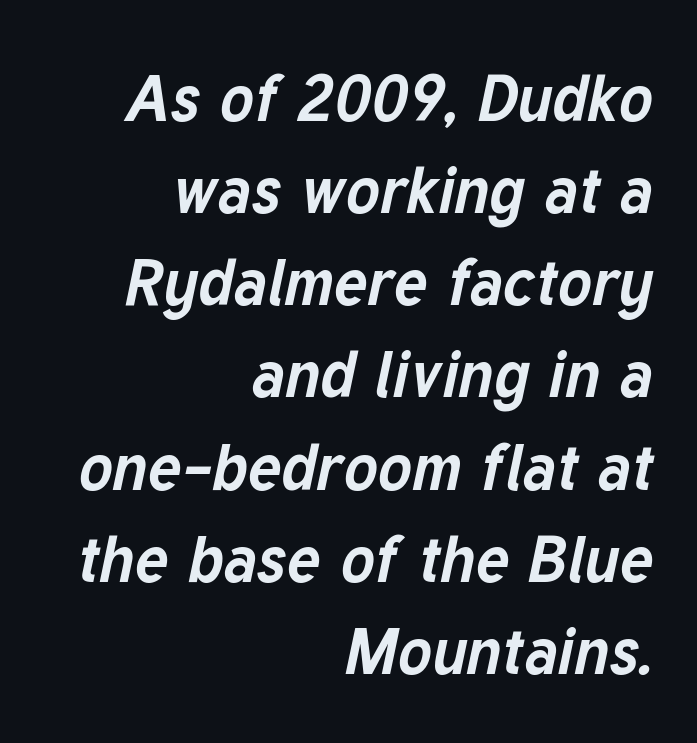
Q: Is the text bold? A: Yes.
Q: Is the text italic (slanted)? A: Yes, it leans right by about 12 degrees.
Q: Is the text underlined? A: No.
Q: How is the paragraph aligned? A: Right-aligned.
Q: Is the spacing between letters normal or unusually wide? A: Normal.
Q: Is the spacing between lines tight, normal or loose? A: Normal.
Q: Width (condensed, normal, or wide)? A: Normal.
Q: Stroke contrast? A: Low.
Q: x-height? A: Medium.
Q: Monospaced? A: No.
